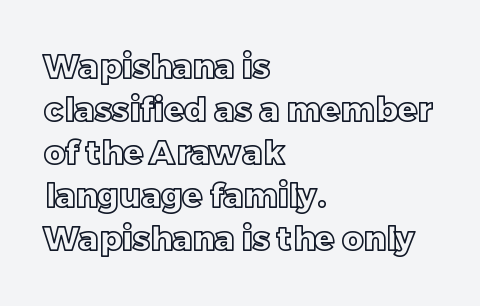
The space directly below the letters is spotless. The axis of the letterforms is exactly vertical. The setting favours the left margin, as ordinary paragraphs usually do. The passage shown has conventional tracking throughout. You could not count columns in this text — the font is proportionally spaced. These lines sit exactly where default settings would place them.
